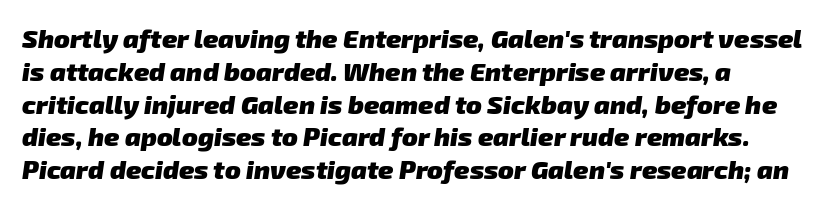
Q: Is the text bold? A: Yes.
Q: Is the text underlined? A: No.
Q: How is the paragraph aligned? A: Left-aligned.
Q: Is the spacing between letters normal or unusually wide? A: Normal.
Q: Is the spacing between lines tight, normal or loose? A: Normal.
